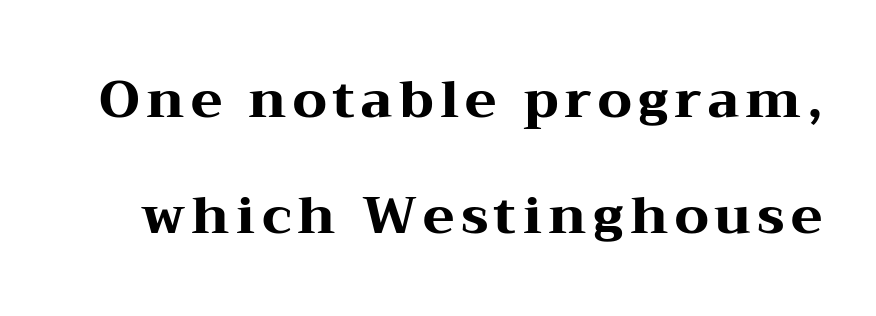
The image shows 52 px heavy, wide serif type, upright; set loose line spacing (2.24x), not underlined; medium stroke contrast and a medium x-height.
